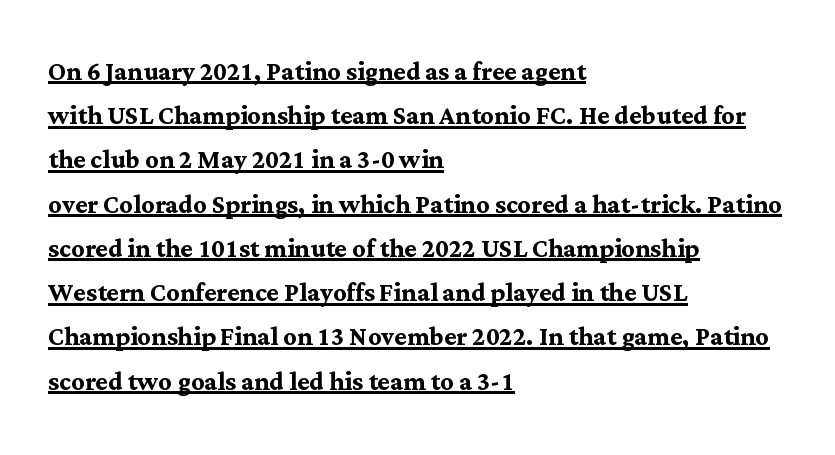
{"serif": "yes", "italic": "no", "bold": "yes", "weight": "semibold", "width": "normal", "stroke_contrast": "medium", "x_height": "medium", "monospaced": "no", "underline": "yes", "align": "left", "line_spacing": "normal", "line_spacing_ratio": 1.34, "letter_spacing": "normal", "letter_spacing_em": 0.0, "glyph_px": 33}
